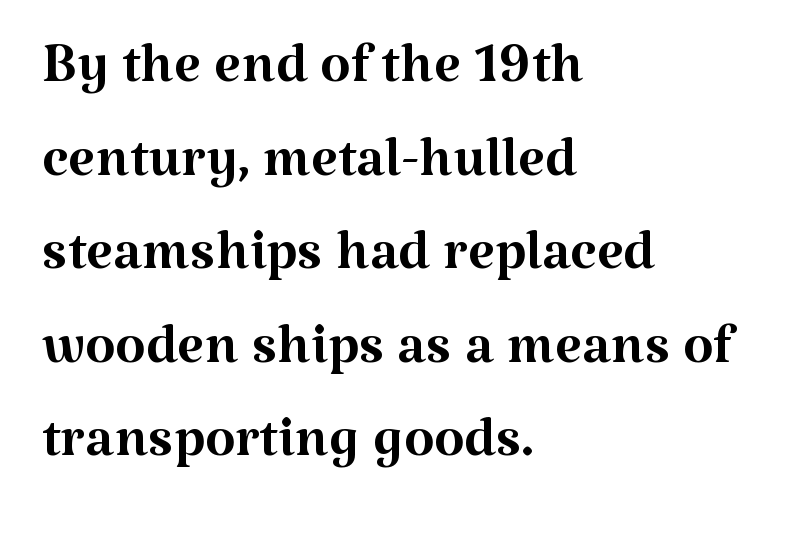
{"serif": "yes", "italic": "no", "bold": "no", "weight": "regular", "width": "normal", "stroke_contrast": "medium", "x_height": "medium", "monospaced": "no", "underline": "no", "align": "left", "line_spacing_ratio": 1.2, "letter_spacing": "normal", "letter_spacing_em": 0.0, "glyph_px": 78}
